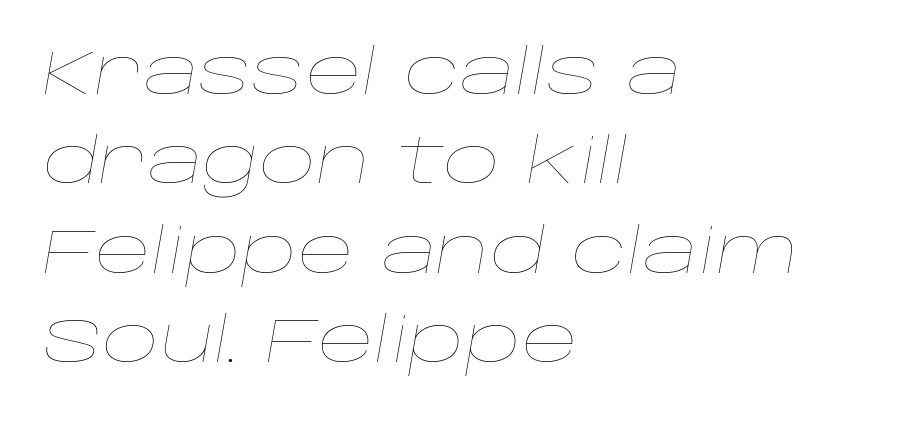
{"italic": "yes", "lean": "right", "slant_degrees": 10, "bold": "no", "weight": "thin", "width": "wide", "stroke_contrast": "low", "x_height": "large", "monospaced": "no", "underline": "no", "align": "left", "line_spacing": "normal", "line_spacing_ratio": 1.44, "letter_spacing": "normal", "letter_spacing_em": 0.0, "glyph_px": 62}
